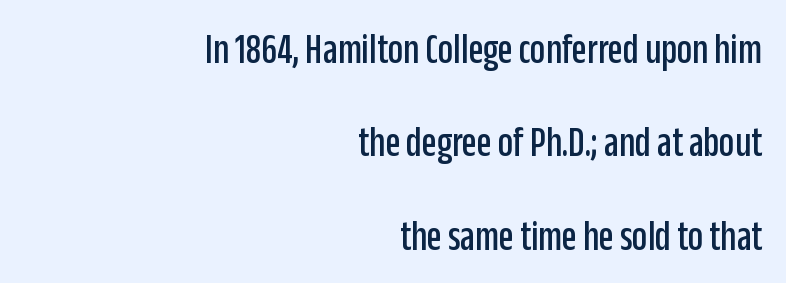
The specimen omits any rule beneath the text block's lines. The type family on display is of the sans-serif kind. The passage shown has conventional tracking throughout. Horizontal bands of white between lines are thick stripes. A typesetter would call this proportional, since set widths differ per character. Posture: upright roman.
